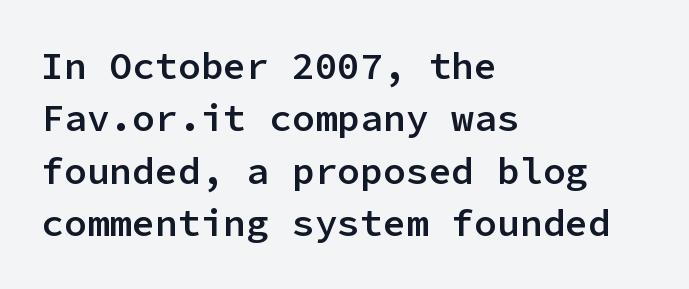
The image shows 38 px semibold sans-serif type, upright, monospaced; set left-aligned, normal line spacing (1.38x), normal letter spacing, not underlined; low stroke contrast and a medium x-height.
